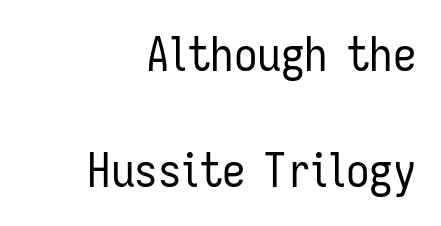
{"serif": "no", "italic": "no", "bold": "no", "weight": "regular", "width": "condensed", "stroke_contrast": "low", "x_height": "medium", "monospaced": "no", "underline": "no", "align": "right", "line_spacing": "loose", "line_spacing_ratio": 2.46, "letter_spacing": "normal", "letter_spacing_em": 0.0, "glyph_px": 47}
